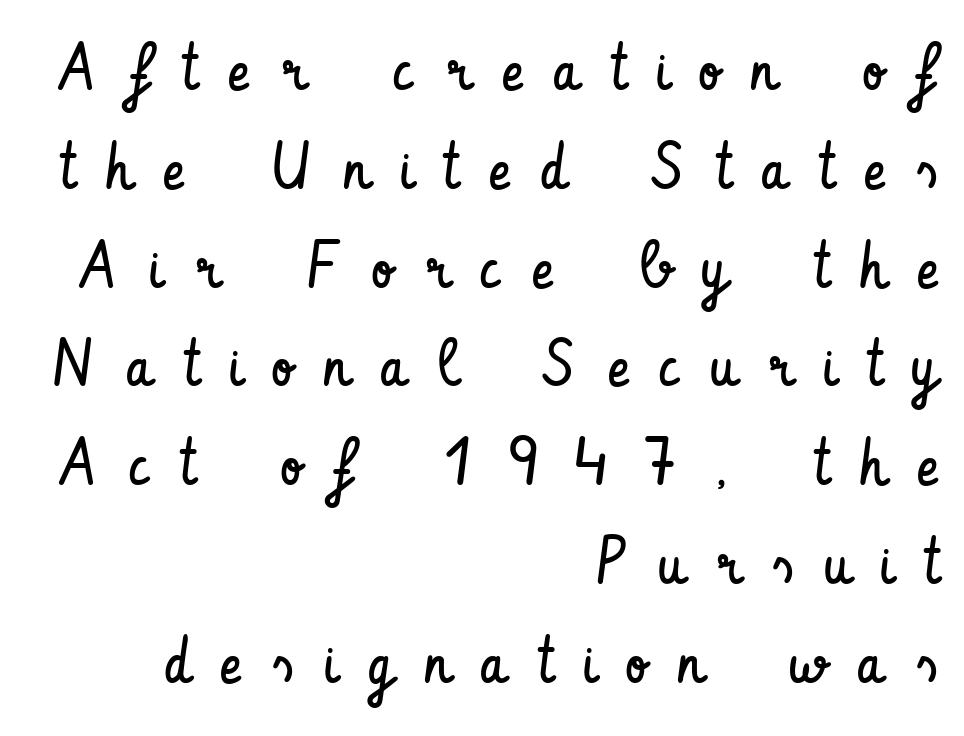
The image shows 65 px regular-weight, condensed sans-serif type, upright; set right-aligned, normal line spacing (1.52x), unusually wide letter spacing (+0.48 em), not underlined; low stroke contrast and a small x-height.
